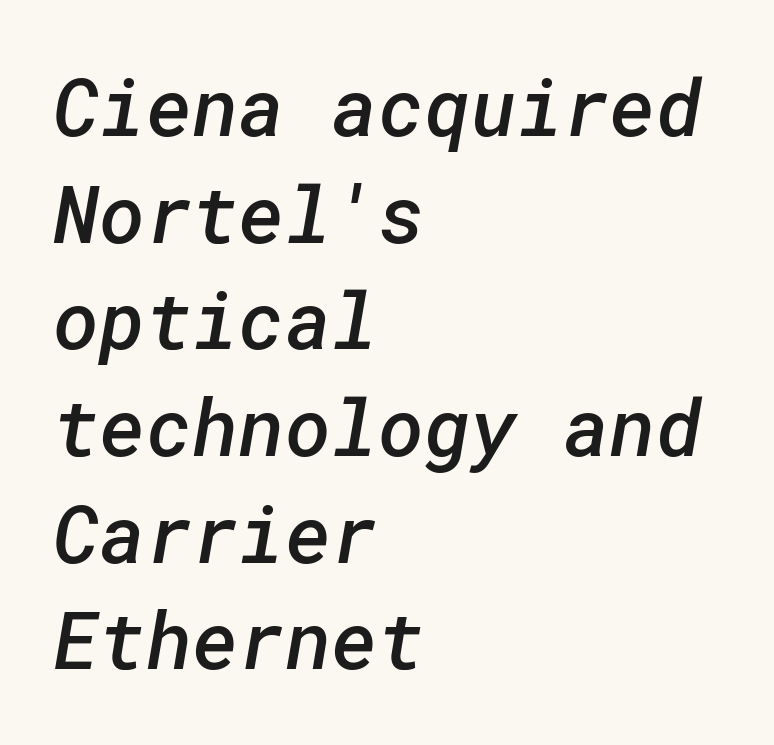
The image shows 79 px semibold sans-serif type; set left-aligned, normal line spacing (1.35x), normal letter spacing, not underlined; low stroke contrast and a medium x-height.
